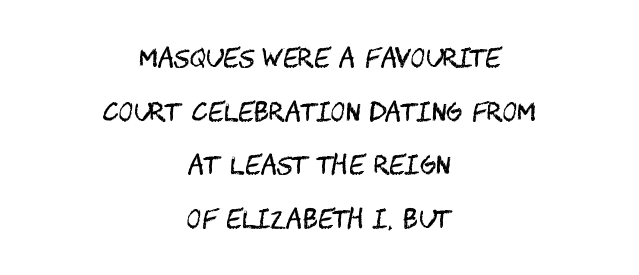
Compared with typical body copy, the letter spacing here is the same. The passage shown is not underscored anywhere. A student would call this center alignment; a typographer would say set centered. You can tell it's not italic because the verticals are truly vertical. Ink coverage per letter is moderate at most.
